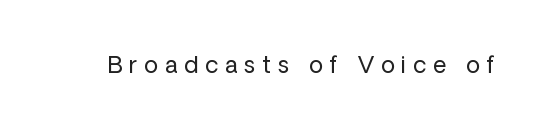
Q: Is the text bold? A: No.
Q: Is the text italic (slanted)? A: No, it is upright.
Q: Is the text underlined? A: No.
Q: Is the spacing between letters normal or unusually wide? A: Unusually wide.
